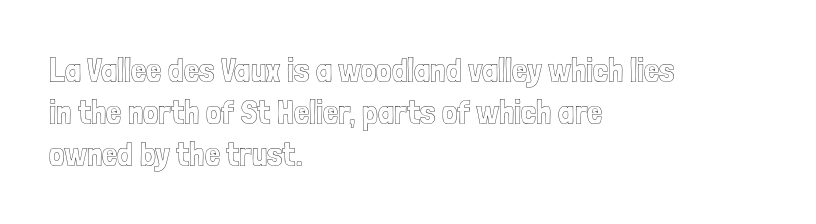
The image shows 34 px condensed type, upright; set left-aligned, line spacing 1.23x, normal letter spacing, not underlined; a medium x-height.
